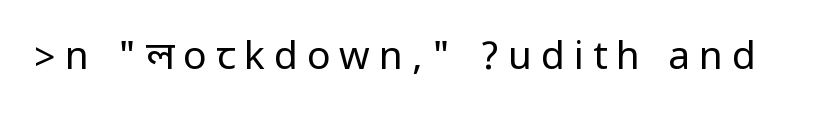
Q: Is the text bold? A: No.
Q: Is the text italic (slanted)? A: No, it is upright.
Q: Is the typeface a serif or a sans-serif typeface? A: Sans-serif.
Q: Is the text underlined? A: No.
Q: Is the spacing between letters normal or unusually wide? A: Unusually wide.
Q: Width (condensed, normal, or wide)? A: Condensed.
Q: Stroke contrast? A: Low.
